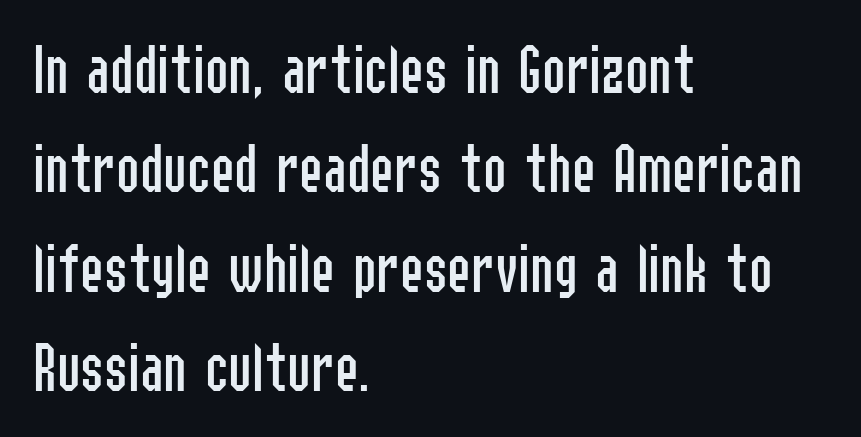
{"serif": "no", "italic": "no", "bold": "no", "weight": "regular", "width": "condensed", "stroke_contrast": "low", "x_height": "medium", "monospaced": "no", "underline": "no", "align": "left", "line_spacing": "normal", "line_spacing_ratio": 1.4, "letter_spacing": "normal", "letter_spacing_em": 0.0, "glyph_px": 71}
